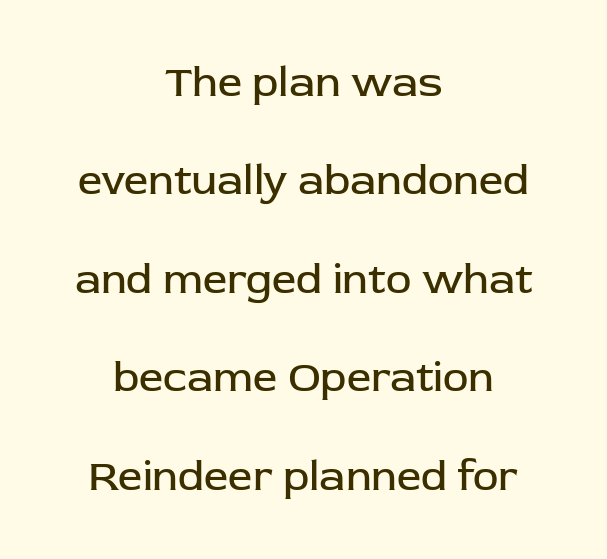
Caption: multi-line text, centered on the measure. Nobody drew a line under any word here. The leading is generous, giving the passage an open texture. A light-to-regular cut is what we see here. The face used here is proportionally spaced, like ordinary book or web type.
